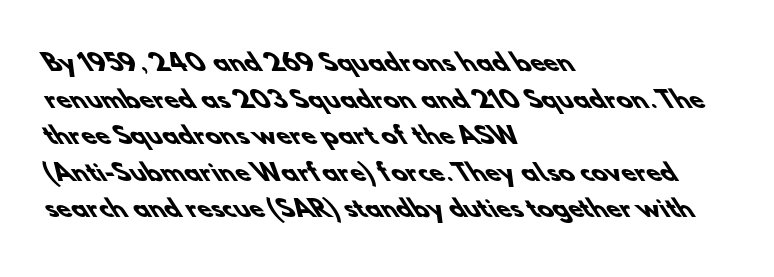
Q: Is the text bold? A: Yes.
Q: Is the text underlined? A: No.
Q: How is the paragraph aligned? A: Left-aligned.
Q: Is the spacing between letters normal or unusually wide? A: Normal.
Q: Is the spacing between lines tight, normal or loose? A: Normal.
